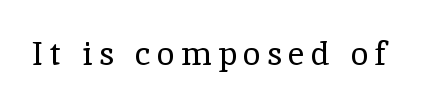
The image shows 33 px regular-weight serif type, upright; set not underlined; a medium x-height.
